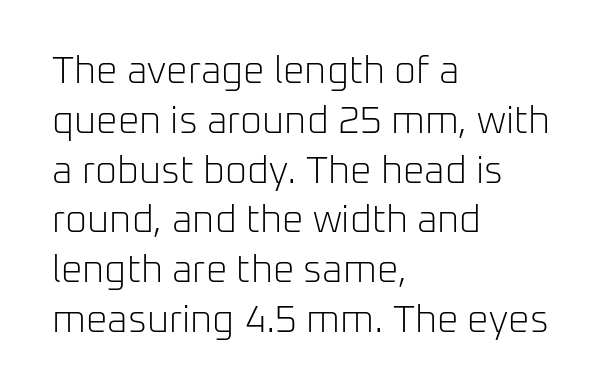
Stroke mass is kept to a normal reading level or below. Character widths vary here, with narrow letters taking less room than wide ones. The lettering holds an erect, upright posture throughout. A student would call this left alignment; a typographer would say flush left, rag right. Honestly, there is no underline to notice here at all. The tracking reads as untouched default to a designer's eye.
